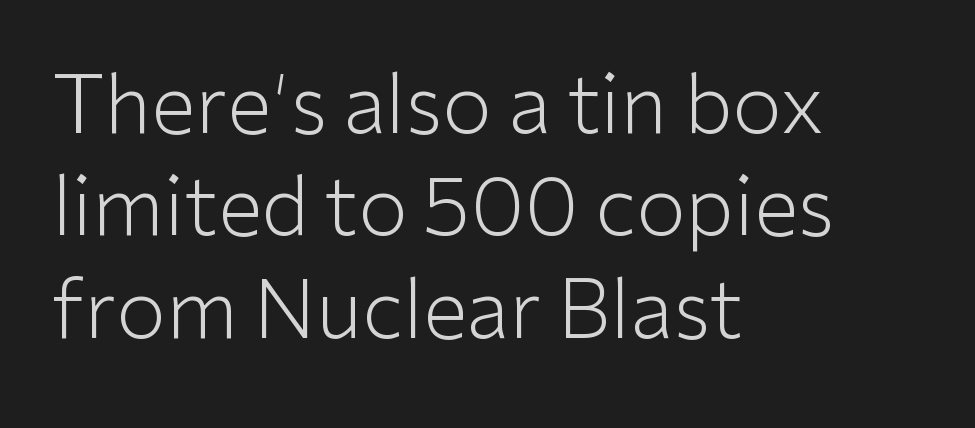
Q: Is the text bold? A: No.
Q: Is the text italic (slanted)? A: No, it is upright.
Q: Is the typeface a serif or a sans-serif typeface? A: Sans-serif.
Q: Is the text underlined? A: No.
Q: How is the paragraph aligned? A: Left-aligned.
Q: Is the spacing between letters normal or unusually wide? A: Normal.
Q: Is the spacing between lines tight, normal or loose? A: Normal.
Q: Width (condensed, normal, or wide)? A: Normal.
Q: Stroke contrast? A: Low.
Q: x-height? A: Medium.
Q: Monospaced? A: No.
